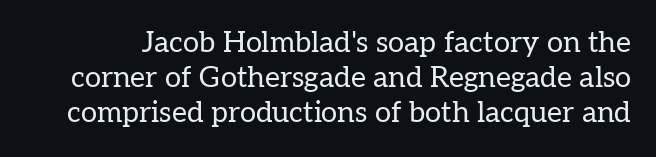
Q: Is the text bold? A: No.
Q: Is the text italic (slanted)? A: No, it is upright.
Q: Is the typeface a serif or a sans-serif typeface? A: Serif.
Q: Is the text underlined? A: No.
Q: Is the spacing between letters normal or unusually wide? A: Normal.
Q: Width (condensed, normal, or wide)? A: Normal.
Q: Stroke contrast? A: Low.
Q: x-height? A: Medium.
Q: Monospaced? A: No.
